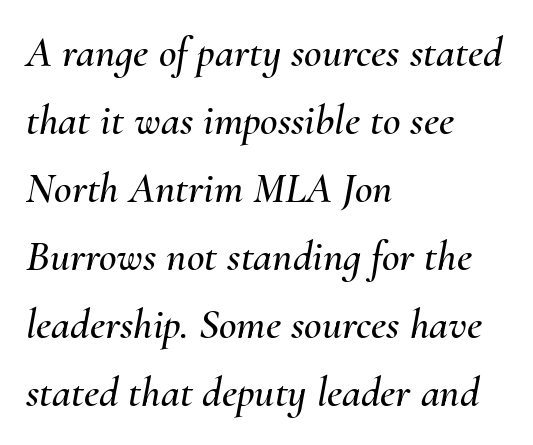
Visually the block forms a straight wall on the left and a jagged coastline on the right. The letterforms sit shoulder to shoulder at normal distance. This is oblique type, the kind used for emphasis or titles. Check under the words: just untouched page.
